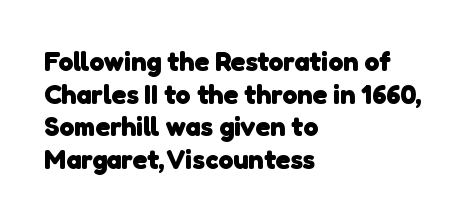
A classic flush-left, rag-right setting is used for this passage. Lines of text with bare space underneath. The horizontal fit of the characters is conventional and even. Strong, thick strokes mark this as bold type.
